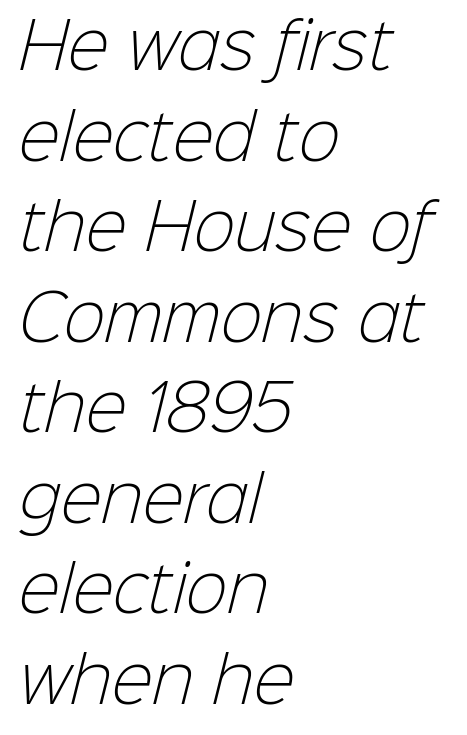
{"serif": "no", "bold": "no", "weight": "light", "width": "normal", "stroke_contrast": "low", "x_height": "medium", "monospaced": "no", "underline": "no", "align": "left", "line_spacing": "normal", "line_spacing_ratio": 1.46, "letter_spacing": "normal", "letter_spacing_em": 0.0, "glyph_px": 62}
